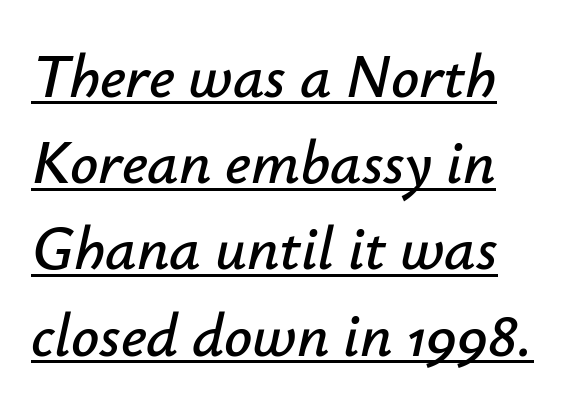
These lines keep a tight, regular rhythm from letter to letter. The font's italic variant was chosen for this text. Spacing verdict: proportional, widths tailored to each character. These lines sit exactly where default settings would place them. Every word sits above its own underline.
